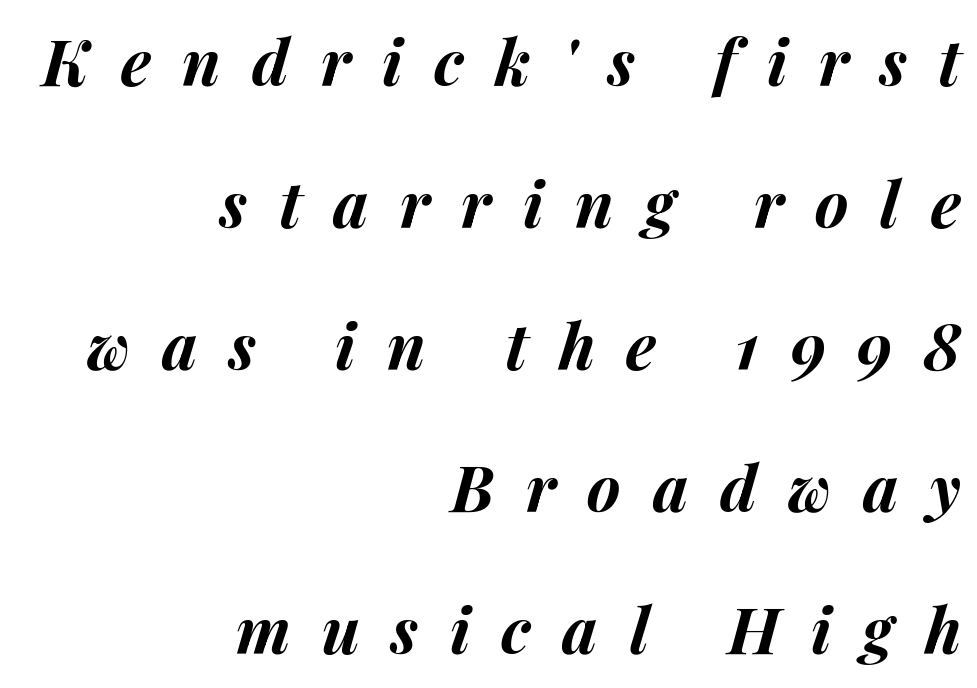
{"italic": "yes", "lean": "right", "slant_degrees": 14, "bold": "yes", "weight": "bold", "width": "normal", "stroke_contrast": "medium", "x_height": "medium", "monospaced": "no", "underline": "no", "align": "right", "line_spacing": "loose", "line_spacing_ratio": 2.22, "letter_spacing": "wide", "letter_spacing_em": 0.49, "glyph_px": 64}
